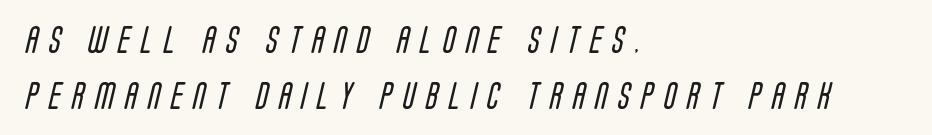
The image shows 28 px regular-weight, condensed sans-serif type; set left-aligned, loose line spacing (2.0x), unusually wide letter spacing (+0.39 em), not underlined; low stroke contrast and a large x-height.
